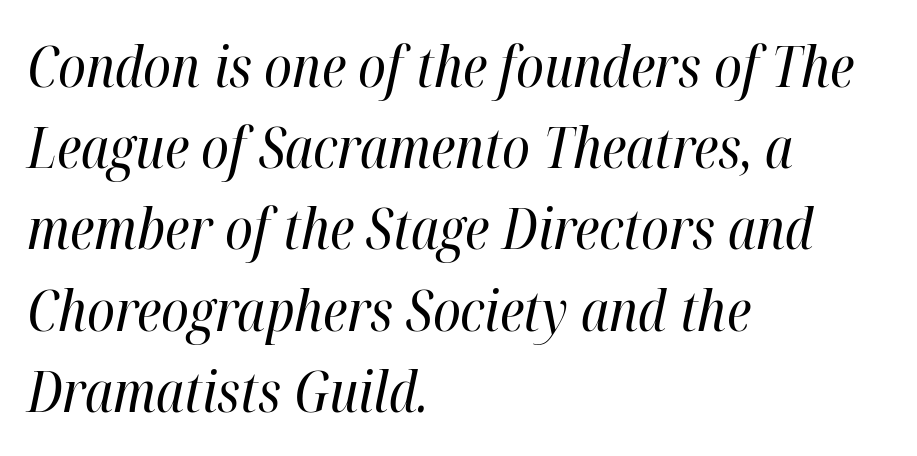
{"italic": "yes", "lean": "right", "slant_degrees": 12, "bold": "no", "weight": "regular", "width": "condensed", "stroke_contrast": "high", "x_height": "medium", "monospaced": "no", "underline": "no", "align": "left", "line_spacing": "normal", "line_spacing_ratio": 1.45, "letter_spacing": "normal", "letter_spacing_em": 0.0, "glyph_px": 56}
